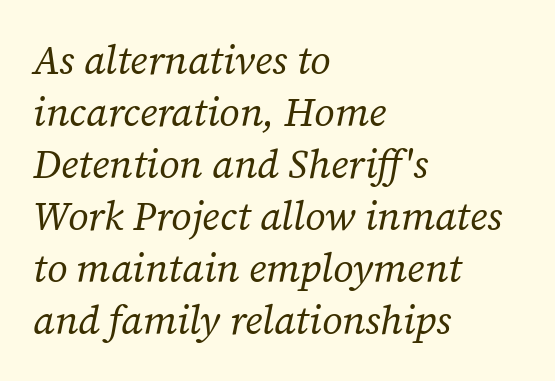
{"serif": "yes", "italic": "yes", "lean": "right", "slant_degrees": 12, "bold": "no", "weight": "regular", "width": "normal", "stroke_contrast": "low", "x_height": "medium", "monospaced": "no", "underline": "no", "align": "left", "line_spacing": "normal", "line_spacing_ratio": 1.3, "letter_spacing": "normal", "letter_spacing_em": 0.0, "glyph_px": 40}
